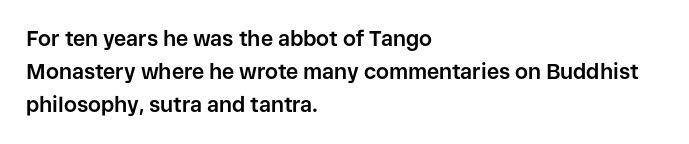
Q: Is the text bold? A: Yes.
Q: Is the text italic (slanted)? A: No, it is upright.
Q: Is the text underlined? A: No.
Q: How is the paragraph aligned? A: Left-aligned.
Q: Is the spacing between letters normal or unusually wide? A: Normal.
Q: Is the spacing between lines tight, normal or loose? A: Normal.
